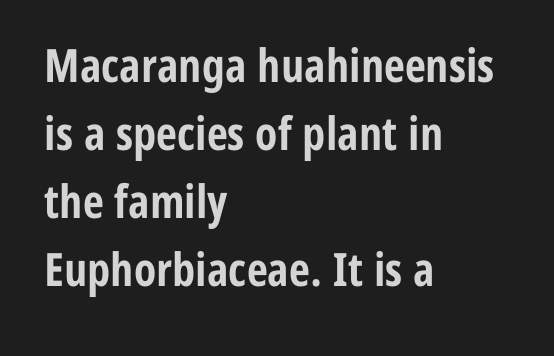
{"serif": "no", "italic": "no", "bold": "yes", "weight": "bold", "width": "condensed", "stroke_contrast": "low", "x_height": "medium", "monospaced": "no", "underline": "no", "align": "left", "line_spacing": "normal", "line_spacing_ratio": 1.48, "letter_spacing": "normal", "letter_spacing_em": 0.0, "glyph_px": 46}
